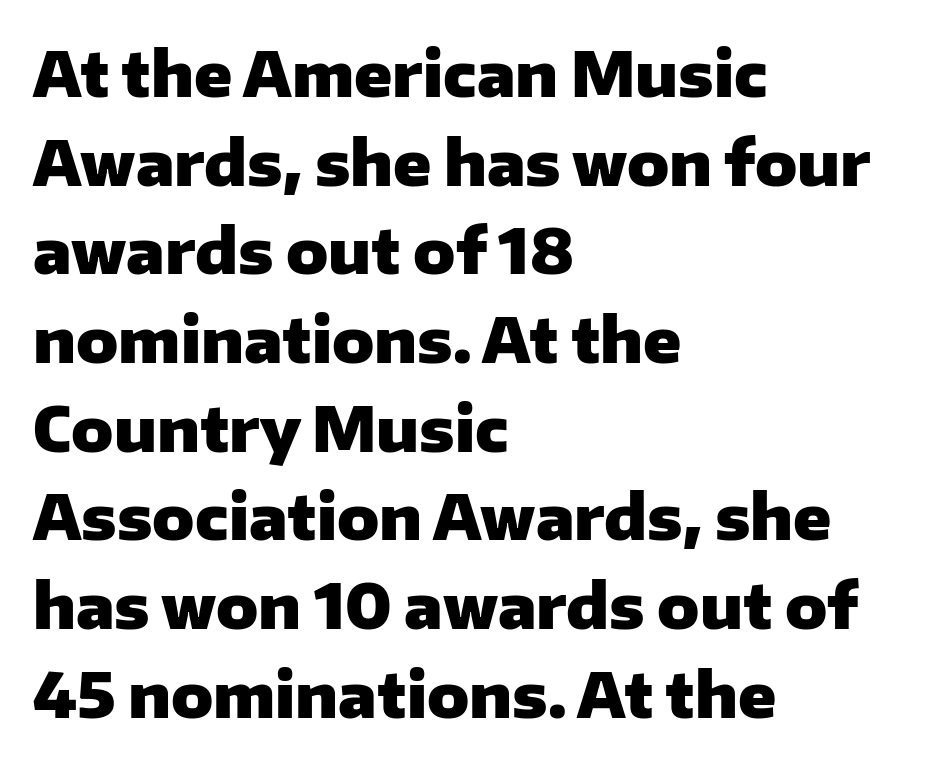
Q: Is the text bold? A: Yes.
Q: Is the text italic (slanted)? A: No, it is upright.
Q: Is the typeface a serif or a sans-serif typeface? A: Sans-serif.
Q: Is the text underlined? A: No.
Q: How is the paragraph aligned? A: Left-aligned.
Q: Is the spacing between letters normal or unusually wide? A: Normal.
Q: Is the spacing between lines tight, normal or loose? A: Normal.
Q: Width (condensed, normal, or wide)? A: Normal.
Q: Stroke contrast? A: Low.
Q: x-height? A: Medium.
Q: Monospaced? A: No.
